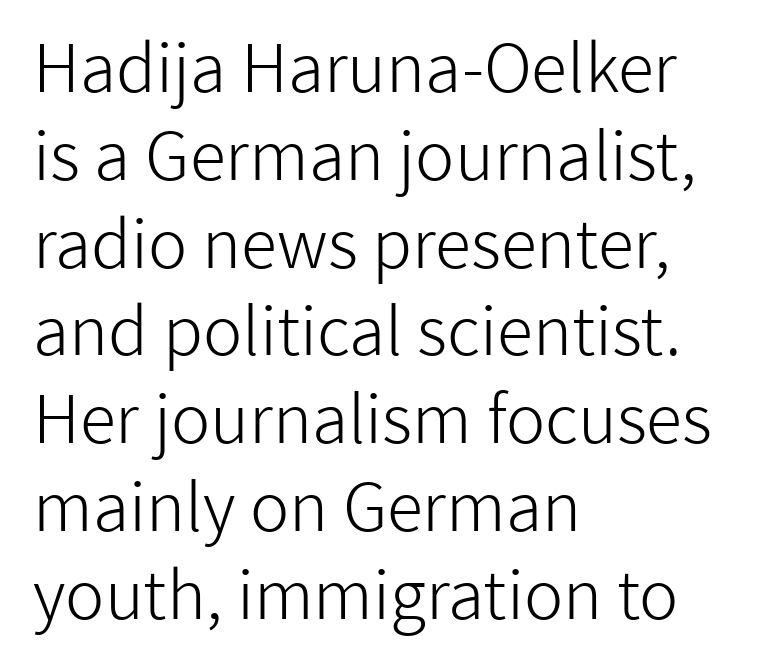
Q: Is the text bold? A: No.
Q: Is the text italic (slanted)? A: No, it is upright.
Q: Is the typeface a serif or a sans-serif typeface? A: Sans-serif.
Q: Is the text underlined? A: No.
Q: How is the paragraph aligned? A: Left-aligned.
Q: Is the spacing between letters normal or unusually wide? A: Normal.
Q: Is the spacing between lines tight, normal or loose? A: Normal.
Q: Width (condensed, normal, or wide)? A: Normal.
Q: Stroke contrast? A: Low.
Q: x-height? A: Medium.
Q: Monospaced? A: No.
